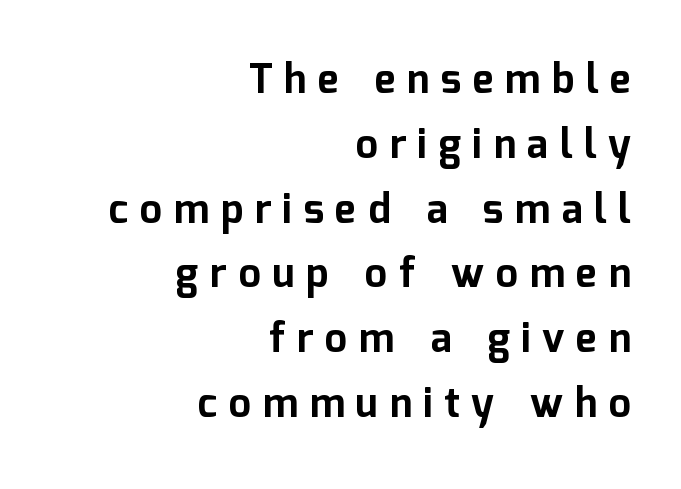
The image shows 40 px bold sans-serif type, upright; set right-aligned, normal line spacing (1.62x), unusually wide letter spacing (+0.29 em), not underlined; low stroke contrast and a medium x-height.
